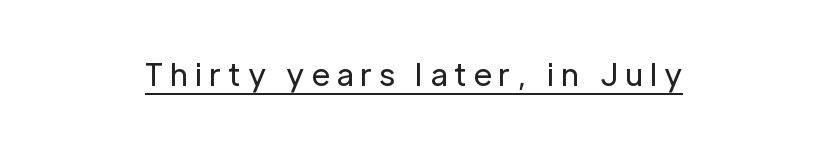
Q: Is the text bold? A: No.
Q: Is the text italic (slanted)? A: No, it is upright.
Q: Is the typeface a serif or a sans-serif typeface? A: Sans-serif.
Q: Is the text underlined? A: Yes.
Q: How is the paragraph aligned? A: Centered.
Q: Is the spacing between letters normal or unusually wide? A: Unusually wide.
Q: Width (condensed, normal, or wide)? A: Normal.
Q: Stroke contrast? A: Low.
Q: x-height? A: Medium.
Q: Monospaced? A: No.
